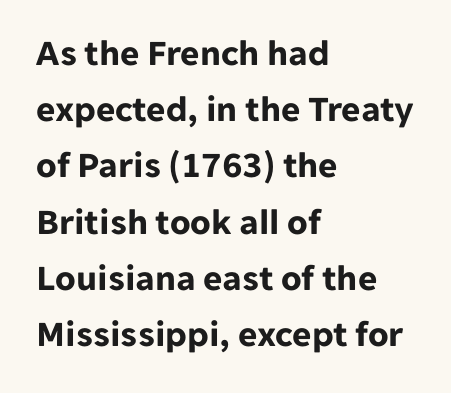
Q: Is the text bold? A: Yes.
Q: Is the text italic (slanted)? A: No, it is upright.
Q: Is the typeface a serif or a sans-serif typeface? A: Sans-serif.
Q: Is the text underlined? A: No.
Q: How is the paragraph aligned? A: Left-aligned.
Q: Is the spacing between letters normal or unusually wide? A: Normal.
Q: Is the spacing between lines tight, normal or loose? A: Normal.
Q: Width (condensed, normal, or wide)? A: Normal.
Q: Stroke contrast? A: Low.
Q: x-height? A: Medium.
Q: Monospaced? A: No.
